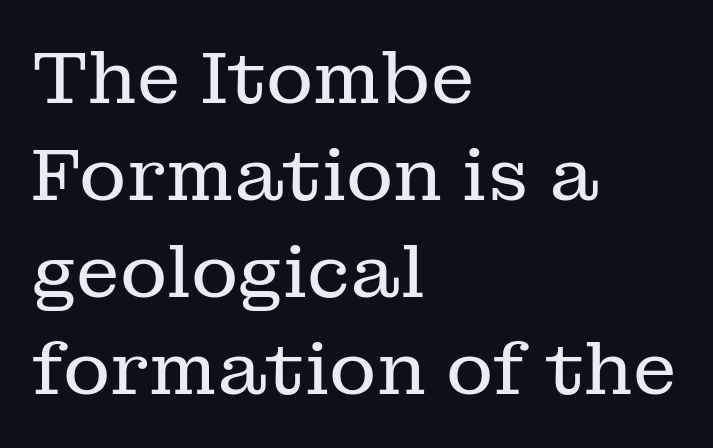
{"serif": "yes", "italic": "no", "bold": "no", "weight": "regular", "width": "normal", "stroke_contrast": "low", "x_height": "medium", "monospaced": "no", "underline": "no", "align": "left", "line_spacing": "normal", "line_spacing_ratio": 1.33, "letter_spacing": "normal", "letter_spacing_em": 0.0, "glyph_px": 73}
